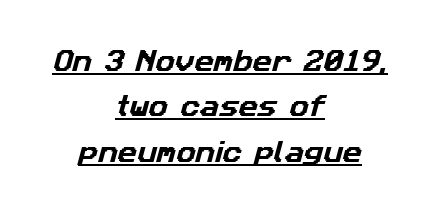
The image shows 24 px text type; set centered, line spacing 1.89x, normal letter spacing, underlined.
